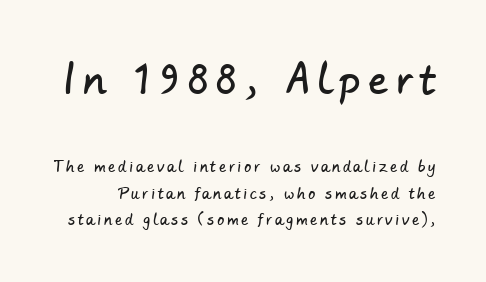
The image shows 39 px sans-serif type; set loose line spacing (1.9x), unusually wide letter spacing (+0.2 em), not underlined; the first (top) block is 2.79x larger; low stroke contrast and a small x-height.
